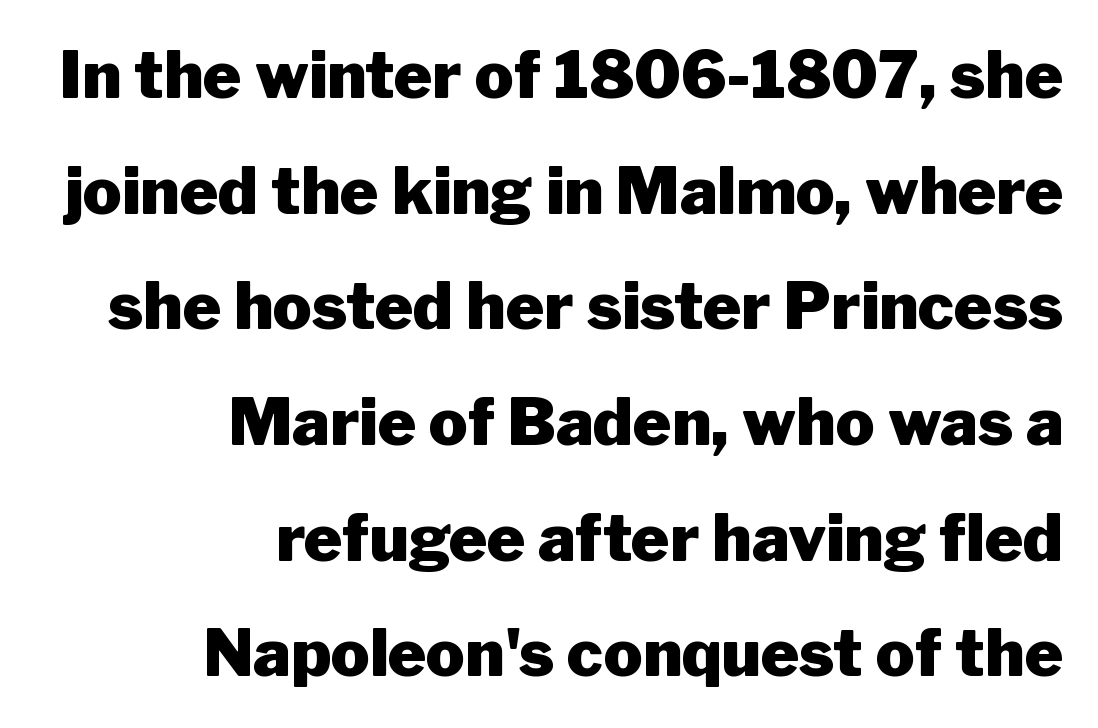
Q: Is the text bold? A: Yes.
Q: Is the text italic (slanted)? A: No, it is upright.
Q: Is the typeface a serif or a sans-serif typeface? A: Sans-serif.
Q: Is the text underlined? A: No.
Q: How is the paragraph aligned? A: Right-aligned.
Q: Is the spacing between letters normal or unusually wide? A: Normal.
Q: Width (condensed, normal, or wide)? A: Normal.
Q: Stroke contrast? A: Low.
Q: x-height? A: Medium.
Q: Monospaced? A: No.
